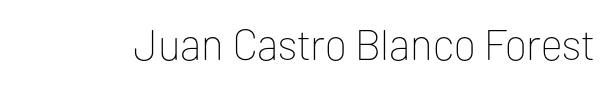
The image shows 43 px thin sans-serif type, upright; set normal letter spacing, not underlined; low stroke contrast and a medium x-height.
